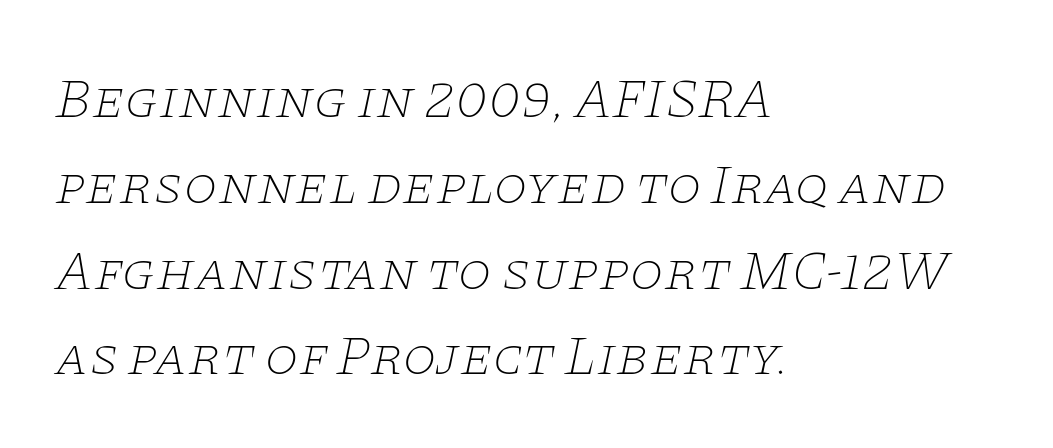
The lines sit at an ordinary, default distance from one another. Unlike a clean sans, this face finishes its strokes with serifs. A typesetter would call this proportional, since set widths differ per character. No chunkiness to these letters — they're not bold. Does the lettering tilt? It does — this is italic.
